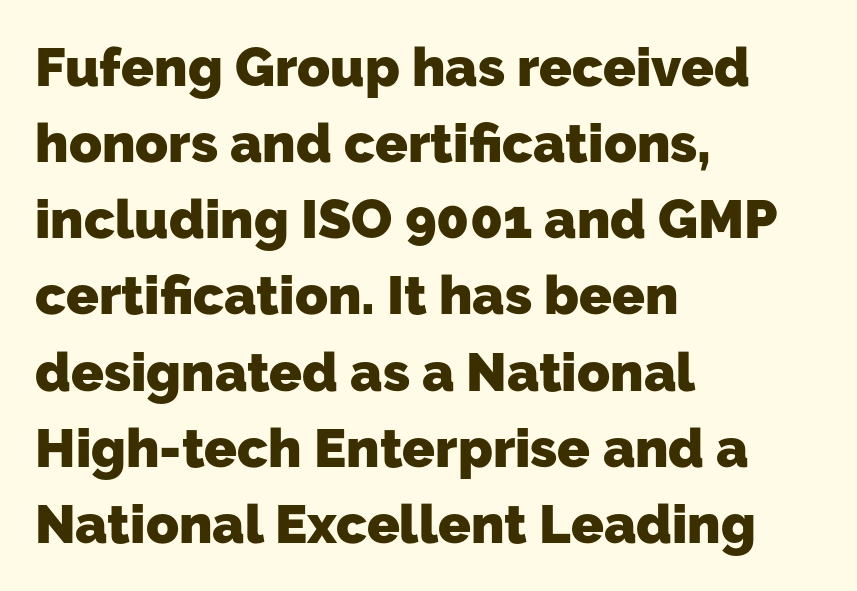
{"serif": "no", "bold": "yes", "weight": "heavy", "width": "normal", "stroke_contrast": "low", "x_height": "medium", "monospaced": "no", "underline": "no", "align": "left", "line_spacing": "normal", "line_spacing_ratio": 1.41, "letter_spacing": "normal", "letter_spacing_em": 0.0, "glyph_px": 54}
